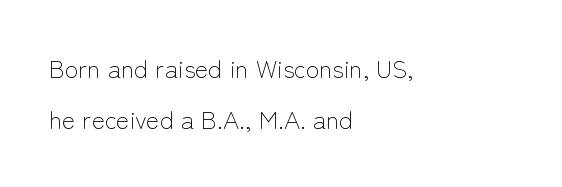
Q: Is the text bold? A: No.
Q: Is the text italic (slanted)? A: No, it is upright.
Q: Is the text underlined? A: No.
Q: How is the paragraph aligned? A: Left-aligned.
Q: Is the spacing between letters normal or unusually wide? A: Normal.
Q: Is the spacing between lines tight, normal or loose? A: Loose.
